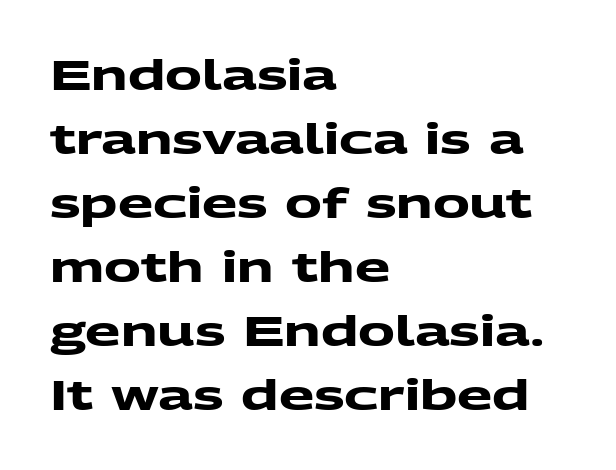
The specimen omits any rule beneath the text block's lines. The letters carry no serifs — their stems end cleanly without finishing strokes. Which margin do the lines hug? The left one — the right edge is uneven. The face used here is proportionally spaced, like ordinary book or web type. The rendering uses a moderate line-height, typical for paragraphs. Students, note that the glyphs here touch the page at normal intervals.
